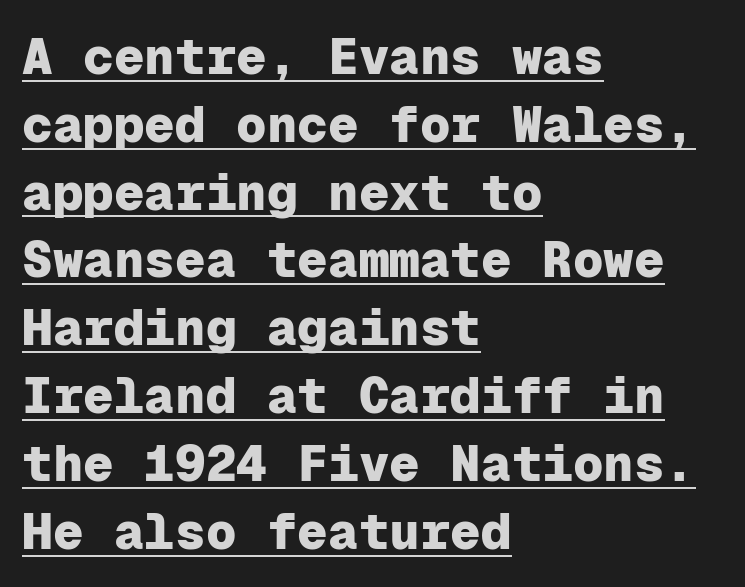
{"serif": "no", "italic": "no", "bold": "yes", "weight": "heavy", "width": "normal", "stroke_contrast": "low", "x_height": "medium", "monospaced": "yes", "underline": "yes", "align": "left", "line_spacing": "normal", "line_spacing_ratio": 1.33, "letter_spacing": "normal", "letter_spacing_em": 0.0, "glyph_px": 51}
